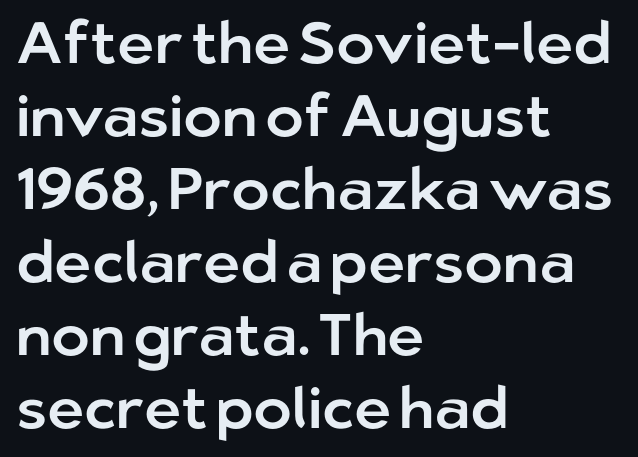
The glyphs are unaccompanied by any horizontal stroke below them. The rendering uses natural spacing where letterforms have individual widths. In terms of letterform style, serifs are entirely absent. Tall strokes in this sample are plumb rather than angled. You could call the tracking neutral — neither tight nor loose. Compared with typical paragraphs, the rows here are spaced about the same.
